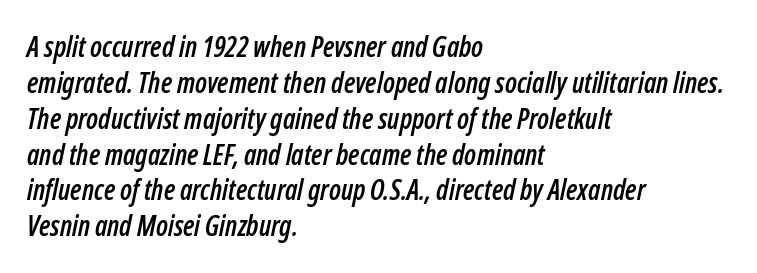
Letter spacing: default. This sample is left-justified, so line endings fall wherever the words run out. Honestly, the row spacing looks completely unremarkable. Is the type slanted? Yes — the strokes lean at a clear angle.
